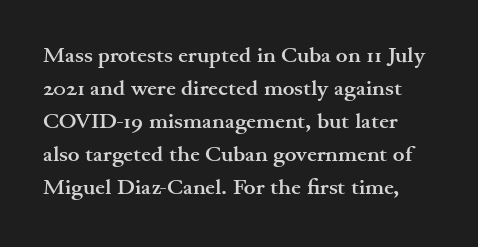
Q: Is the text bold? A: Yes.
Q: Is the text italic (slanted)? A: No, it is upright.
Q: Is the text underlined? A: No.
Q: Is the spacing between letters normal or unusually wide? A: Normal.
Q: Is the spacing between lines tight, normal or loose? A: Normal.
